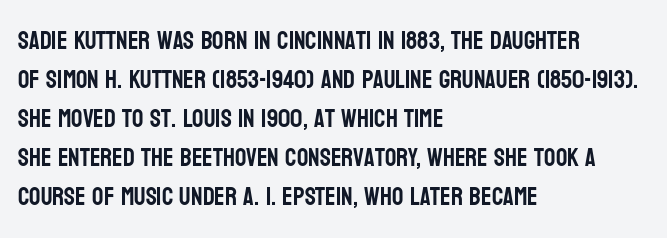
The horizontal fit of the characters is conventional and even. The passage shown stacks its lines at a standard gap. The letters stand straight up with perfectly vertical stems. Descender tails drop into unmarked territory. Is the block centered? No — it sits flush against the left margin.
